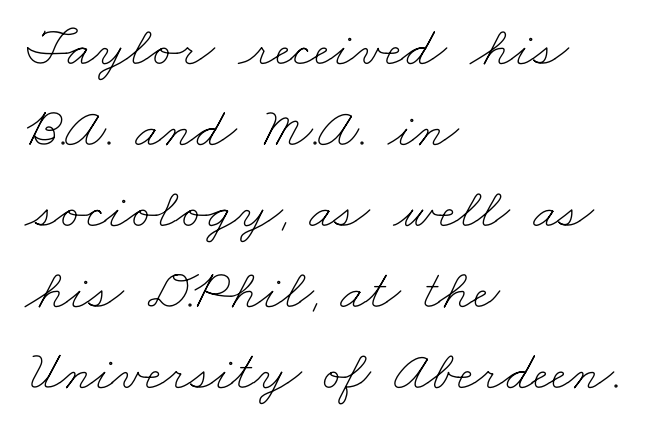
The image shows 57 px thin, wide type; set left-aligned, normal line spacing (1.42x), normal letter spacing, not underlined; low stroke contrast and a small x-height.
